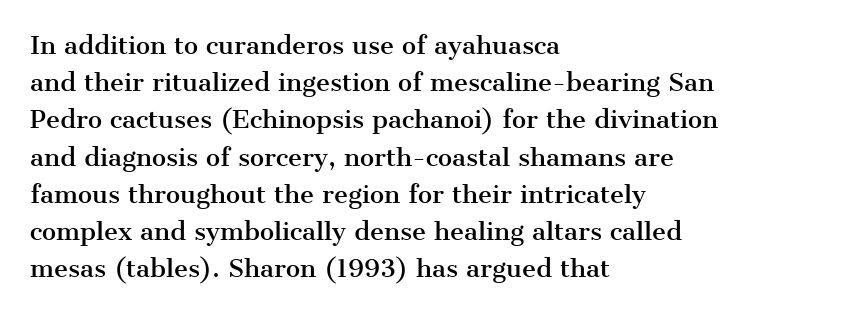
Q: Is the text italic (slanted)? A: No, it is upright.
Q: Is the text underlined? A: No.
Q: How is the paragraph aligned? A: Left-aligned.
Q: Is the spacing between letters normal or unusually wide? A: Normal.
Q: Is the spacing between lines tight, normal or loose? A: Normal.
